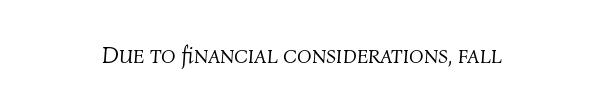
This is not heavy type; no bold has been used. Would a proofreader flag this as italicized? Yes. Here the glyphs are tracked normally, forming tight word shapes. Decoration check: the copy has no underline.
